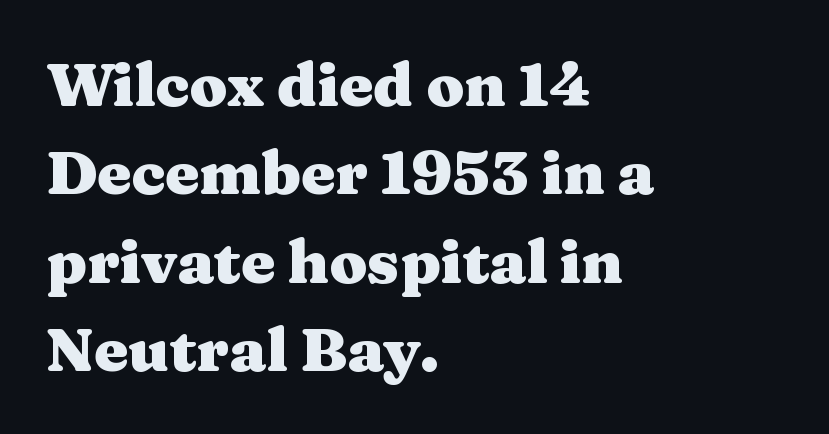
{"serif": "yes", "italic": "no", "bold": "yes", "weight": "heavy", "width": "wide", "stroke_contrast": "medium", "x_height": "medium", "monospaced": "no", "underline": "no", "align": "left", "line_spacing": "normal", "line_spacing_ratio": 1.45, "letter_spacing": "normal", "letter_spacing_em": 0.0, "glyph_px": 61}
